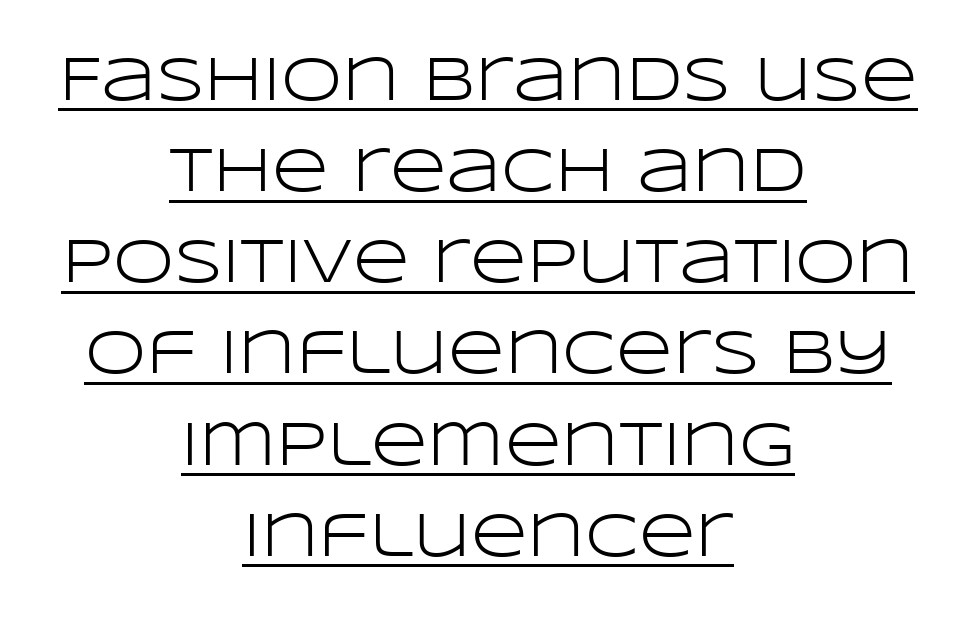
{"serif": "no", "italic": "no", "bold": "no", "weight": "light", "width": "wide", "stroke_contrast": "low", "x_height": "large", "monospaced": "no", "underline": "yes", "align": "center", "line_spacing": "normal", "line_spacing_ratio": 1.47, "letter_spacing": "normal", "letter_spacing_em": 0.0, "glyph_px": 62}
